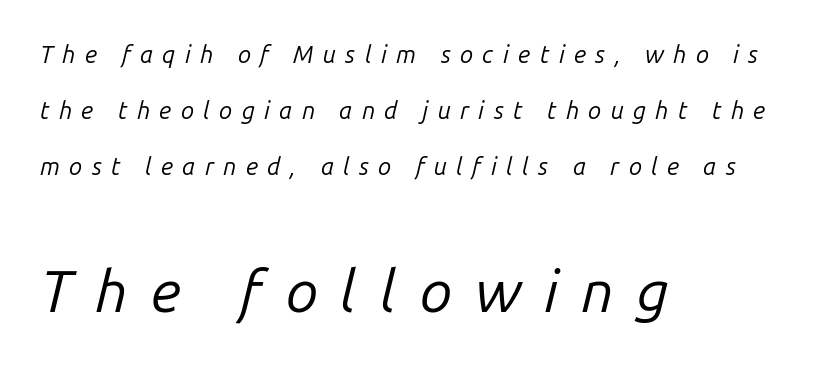
The image shows 59 px regular-weight type, italic (leaning right); set left-aligned, loose line spacing (2.34x), unusually wide letter spacing (+0.39 em), not underlined; the second (bottom) block is 2.46x larger; low stroke contrast and a medium x-height.
